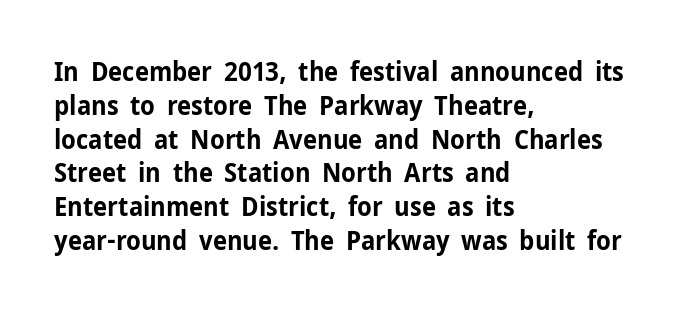
{"italic": "no", "bold": "yes", "underline": "no", "align": "left", "line_spacing": "normal", "line_spacing_ratio": 1.3, "letter_spacing": "normal", "letter_spacing_em": 0.0, "glyph_px": 26}
